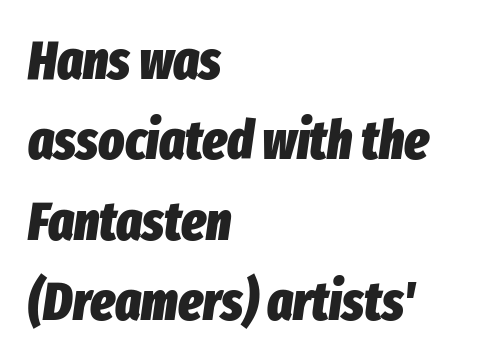
The image shows 54 px heavy, condensed type, italic (leaning right); set left-aligned, normal line spacing (1.49x), normal letter spacing, not underlined; low stroke contrast and a medium x-height.
